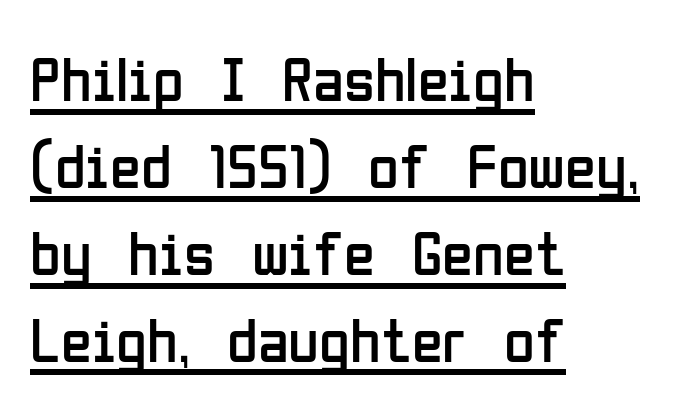
Q: Is the text bold? A: No.
Q: Is the text italic (slanted)? A: No, it is upright.
Q: Is the typeface a serif or a sans-serif typeface? A: Sans-serif.
Q: Is the text underlined? A: Yes.
Q: How is the paragraph aligned? A: Left-aligned.
Q: Is the spacing between letters normal or unusually wide? A: Normal.
Q: Is the spacing between lines tight, normal or loose? A: Normal.
Q: Width (condensed, normal, or wide)? A: Condensed.
Q: Stroke contrast? A: Low.
Q: x-height? A: Medium.
Q: Monospaced? A: No.
